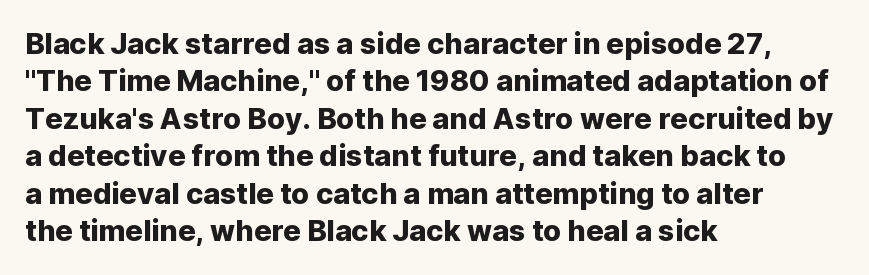
Q: Is the text italic (slanted)? A: No, it is upright.
Q: Is the typeface a serif or a sans-serif typeface? A: Sans-serif.
Q: Is the text underlined? A: No.
Q: How is the paragraph aligned? A: Left-aligned.
Q: Is the spacing between letters normal or unusually wide? A: Normal.
Q: Is the spacing between lines tight, normal or loose? A: Normal.
Q: Width (condensed, normal, or wide)? A: Normal.
Q: Stroke contrast? A: Low.
Q: x-height? A: Medium.
Q: Monospaced? A: No.
